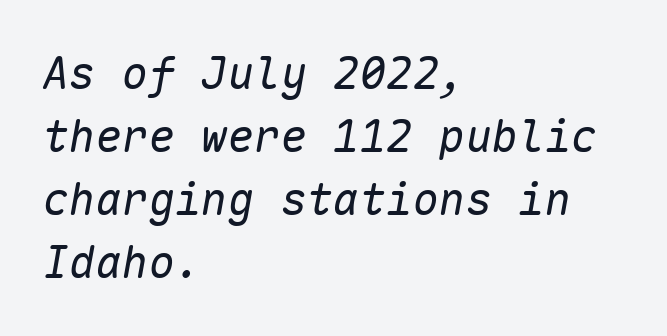
The image shows 44 px regular-weight type, italic (leaning right), monospaced; set left-aligned, normal line spacing (1.43x), normal letter spacing, not underlined; low stroke contrast and a medium x-height.
